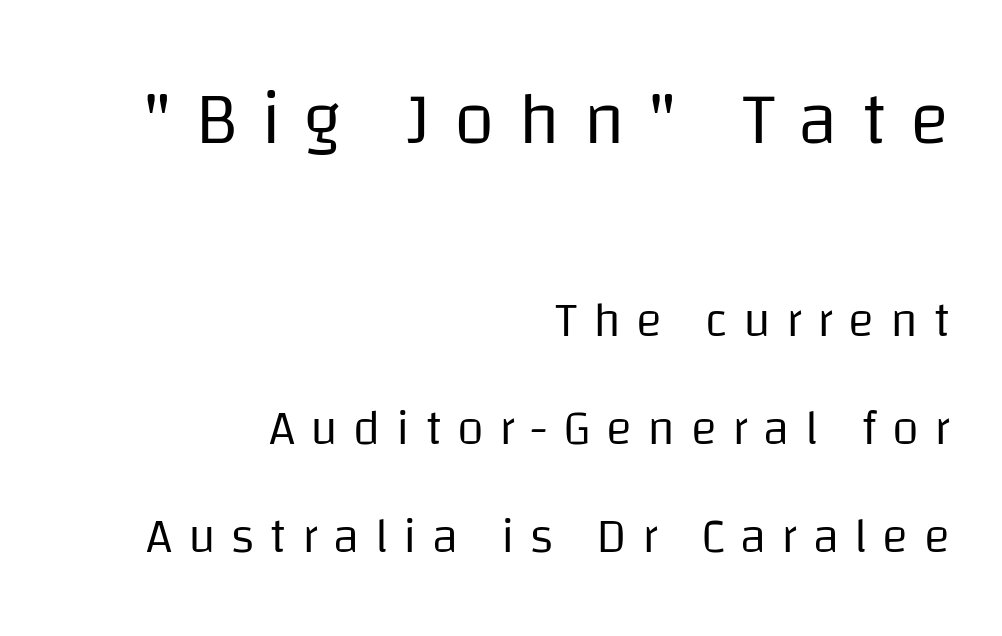
The image shows 74 px regular-weight sans-serif type, upright; set right-aligned, loose line spacing (2.21x), unusually wide letter spacing (+0.31 em), not underlined; the first (top) block is 1.51x larger; low stroke contrast and a large x-height.
